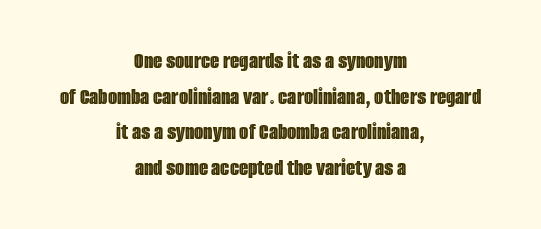
The image shows 24 px text type, upright; set centered, normal line spacing (1.48x), normal letter spacing, not underlined.
